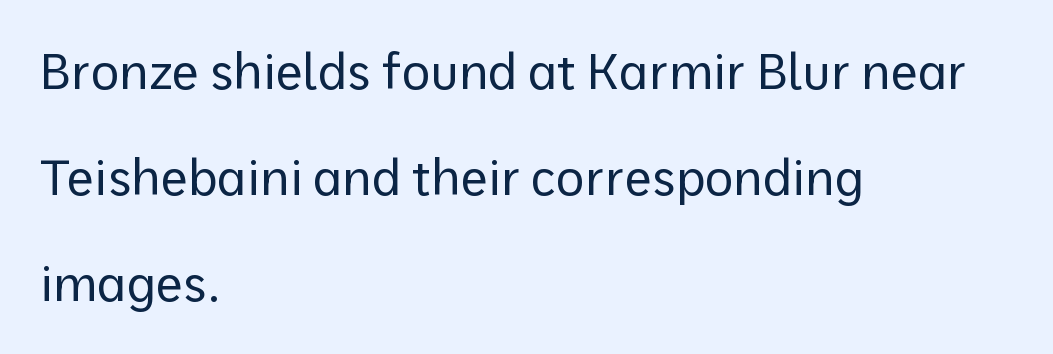
Q: Is the text bold? A: No.
Q: Is the text italic (slanted)? A: No, it is upright.
Q: Is the typeface a serif or a sans-serif typeface? A: Sans-serif.
Q: Is the text underlined? A: No.
Q: How is the paragraph aligned? A: Left-aligned.
Q: Is the spacing between letters normal or unusually wide? A: Normal.
Q: Is the spacing between lines tight, normal or loose? A: Loose.
Q: Width (condensed, normal, or wide)? A: Normal.
Q: Stroke contrast? A: Low.
Q: x-height? A: Medium.
Q: Monospaced? A: No.
